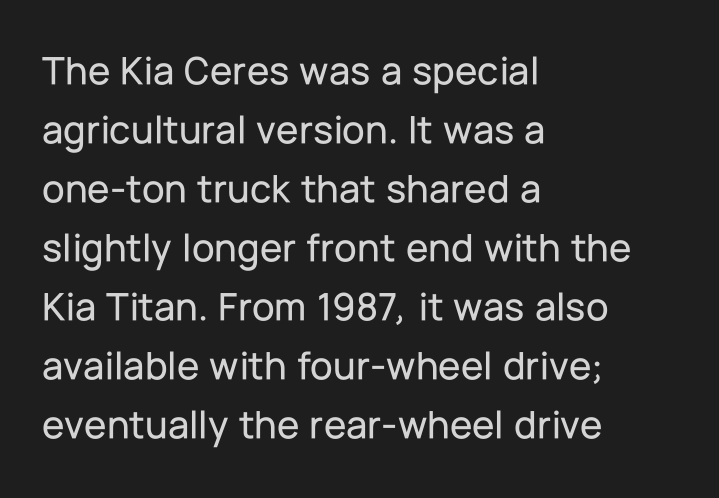
Q: Is the text italic (slanted)? A: No, it is upright.
Q: Is the typeface a serif or a sans-serif typeface? A: Sans-serif.
Q: Is the text underlined? A: No.
Q: How is the paragraph aligned? A: Left-aligned.
Q: Is the spacing between letters normal or unusually wide? A: Normal.
Q: Is the spacing between lines tight, normal or loose? A: Normal.
Q: Width (condensed, normal, or wide)? A: Normal.
Q: Stroke contrast? A: Low.
Q: x-height? A: Medium.
Q: Monospaced? A: No.
